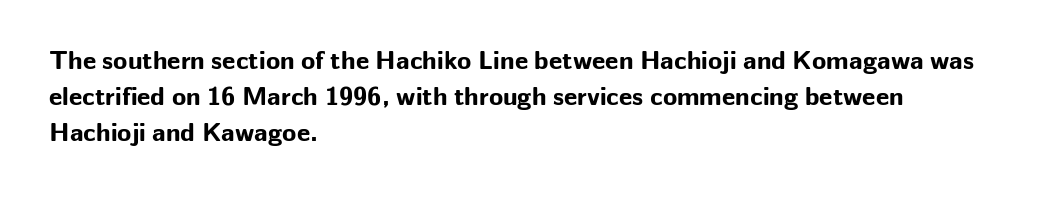
The image shows 26 px bold type, upright; set left-aligned, normal line spacing (1.39x), normal letter spacing, not underlined.
